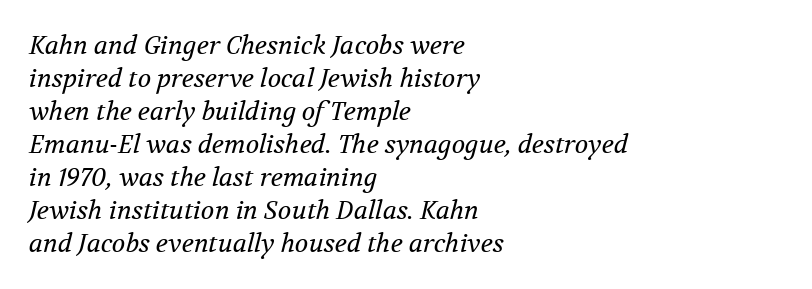
Q: Is the text bold? A: No.
Q: Is the text italic (slanted)? A: Yes, it leans right by about 12 degrees.
Q: Is the text underlined? A: No.
Q: How is the paragraph aligned? A: Left-aligned.
Q: Is the spacing between letters normal or unusually wide? A: Normal.
Q: Is the spacing between lines tight, normal or loose? A: Normal.
